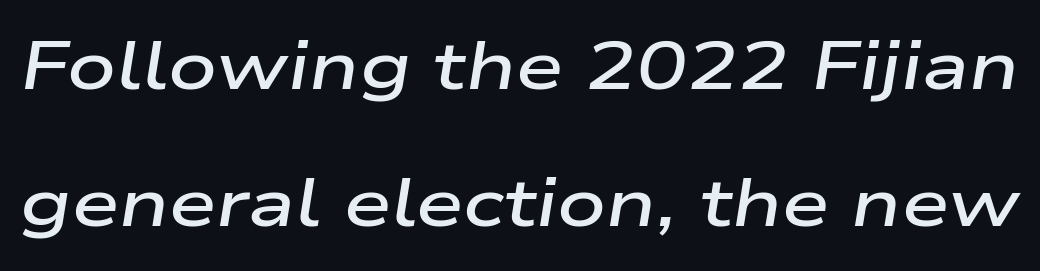
Q: Is the text bold? A: Semi-bold.
Q: Is the text italic (slanted)? A: Yes, it leans right by about 9 degrees.
Q: Is the text underlined? A: No.
Q: Is the spacing between letters normal or unusually wide? A: Normal.
Q: Is the spacing between lines tight, normal or loose? A: Loose.
Q: Width (condensed, normal, or wide)? A: Wide.
Q: Stroke contrast? A: Low.
Q: x-height? A: Medium.
Q: Monospaced? A: No.
